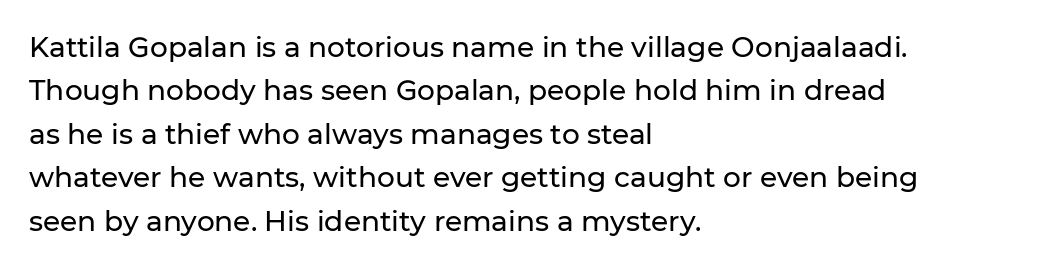
Characters remain perfectly vertical along every line. Looks like regular typesetting: each glyph gets only the width it needs. Stroke terminals: plain, sans-serif. The line-height multiplier appears to be the usual default.
